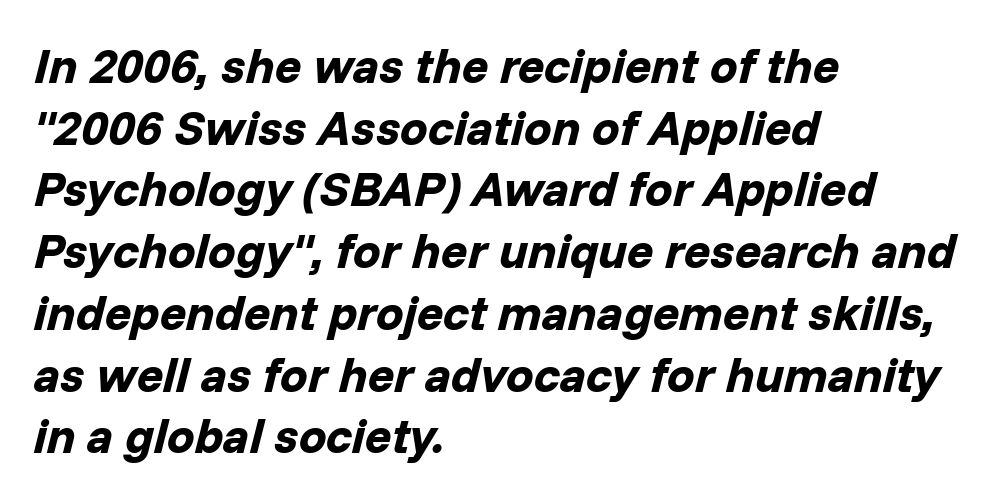
Q: Is the text bold? A: Yes.
Q: Is the text italic (slanted)? A: Yes, it leans right by about 14 degrees.
Q: Is the text underlined? A: No.
Q: How is the paragraph aligned? A: Left-aligned.
Q: Is the spacing between letters normal or unusually wide? A: Normal.
Q: Is the spacing between lines tight, normal or loose? A: Normal.
Q: Width (condensed, normal, or wide)? A: Normal.
Q: Stroke contrast? A: Low.
Q: x-height? A: Medium.
Q: Monospaced? A: No.
